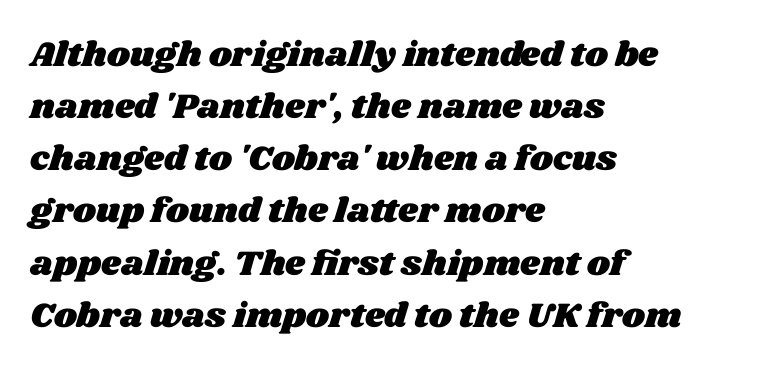
The image shows 35 px wide type; set left-aligned, normal line spacing (1.49x), normal letter spacing, not underlined; medium stroke contrast and a large x-height.
